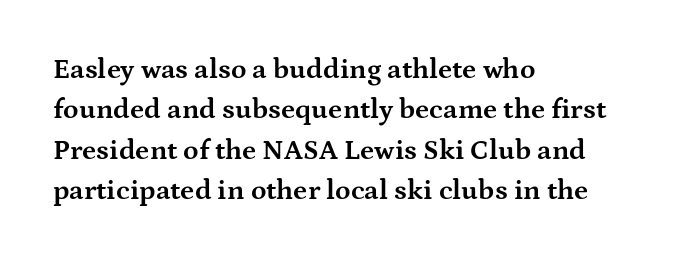
{"serif": "yes", "italic": "no", "bold": "yes", "weight": "bold", "width": "wide", "stroke_contrast": "medium", "x_height": "medium", "monospaced": "no", "underline": "no", "align": "left", "line_spacing": "normal", "line_spacing_ratio": 1.44, "letter_spacing": "normal", "letter_spacing_em": 0.0, "glyph_px": 28}
